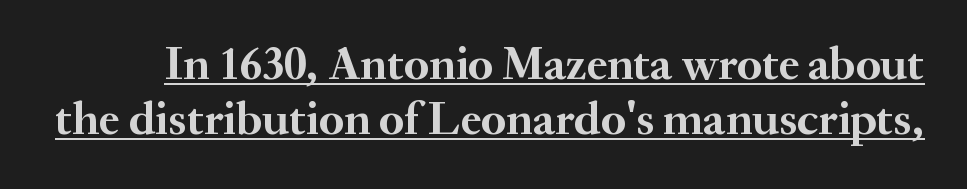
Unlike a clean sans, this face finishes its strokes with serifs. Look at the tracking — it's just the regular setting, nothing added. If you drew a line through each stem, it would be perfectly vertical. The letters are bold, with thick, heavy strokes. These characters rest on top of a visible drawn line. Think of a printed novel: that variable character pitch is what you see here.
